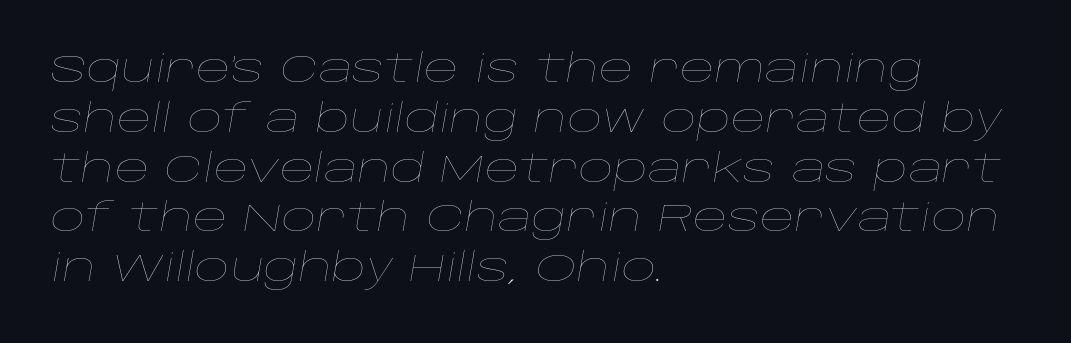
{"italic": "yes", "lean": "right", "slant_degrees": 10, "bold": "no", "weight": "thin", "width": "wide", "stroke_contrast": "low", "x_height": "large", "monospaced": "no", "underline": "no", "align": "left", "line_spacing": "normal", "line_spacing_ratio": 1.31, "letter_spacing": "normal", "letter_spacing_em": 0.0, "glyph_px": 38}
